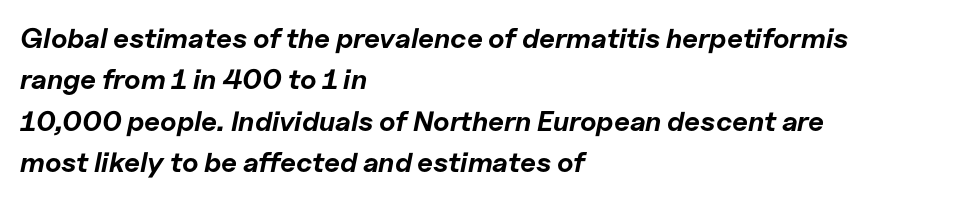
The image shows 28 px bold type, italic (leaning right); set left-aligned, normal line spacing (1.48x), normal letter spacing, not underlined; low stroke contrast and a medium x-height.
